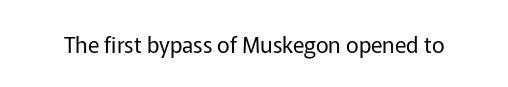
{"italic": "no", "bold": "no", "underline": "no", "letter_spacing": "normal", "letter_spacing_em": 0.0, "glyph_px": 22}
